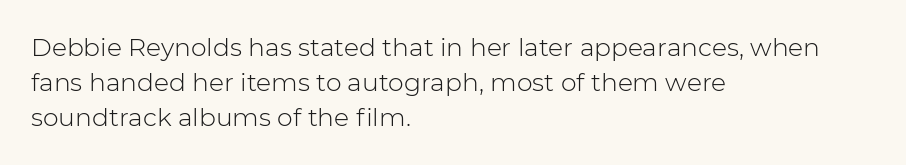
Q: Is the text bold? A: No.
Q: Is the text italic (slanted)? A: No, it is upright.
Q: Is the text underlined? A: No.
Q: How is the paragraph aligned? A: Left-aligned.
Q: Is the spacing between letters normal or unusually wide? A: Normal.
Q: Is the spacing between lines tight, normal or loose? A: Normal.
